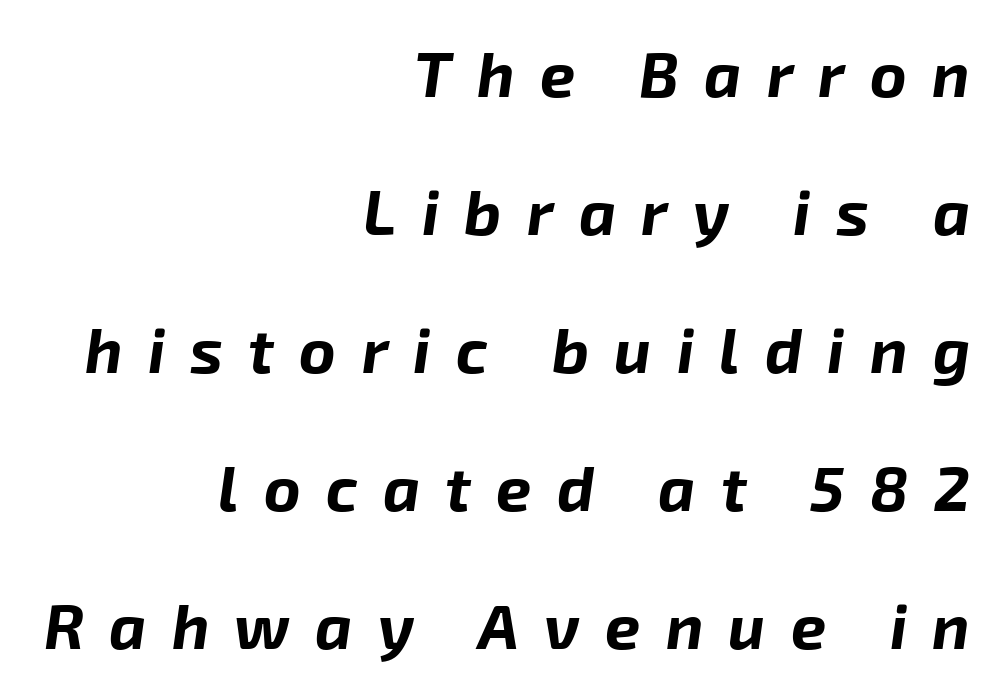
{"italic": "yes", "lean": "right", "slant_degrees": 8, "bold": "yes", "weight": "bold", "width": "normal", "stroke_contrast": "low", "x_height": "medium", "monospaced": "no", "underline": "no", "align": "right", "line_spacing": "loose", "line_spacing_ratio": 2.19, "letter_spacing": "wide", "letter_spacing_em": 0.4, "glyph_px": 63}
